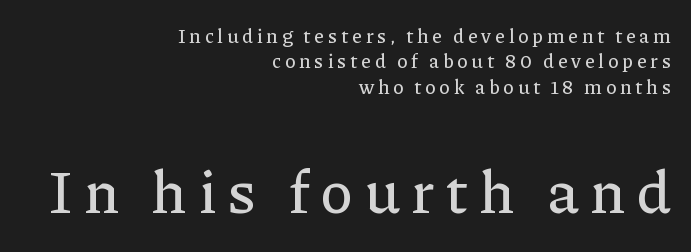
Q: Is the text italic (slanted)? A: No, it is upright.
Q: Is the typeface a serif or a sans-serif typeface? A: Serif.
Q: Is the text underlined? A: No.
Q: How is the paragraph aligned? A: Right-aligned.
Q: Is the spacing between lines tight, normal or loose? A: Normal.
Q: Which block of text is set in a larger size, the first (top) or the second (bottom)? A: The second (bottom) one.
Q: Width (condensed, normal, or wide)? A: Normal.
Q: Stroke contrast? A: Low.
Q: x-height? A: Medium.
Q: Monospaced? A: No.
